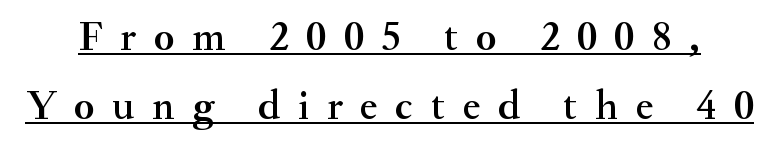
{"serif": "yes", "italic": "no", "width": "normal", "stroke_contrast": "medium", "x_height": "small", "monospaced": "no", "underline": "yes", "line_spacing": "normal", "line_spacing_ratio": 1.65, "letter_spacing": "wide", "letter_spacing_em": 0.42, "glyph_px": 42}
